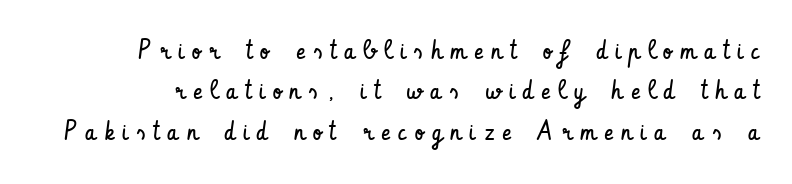
The image shows 27 px text type, upright; set normal line spacing (1.5x), unusually wide letter spacing (+0.31 em), not underlined.
